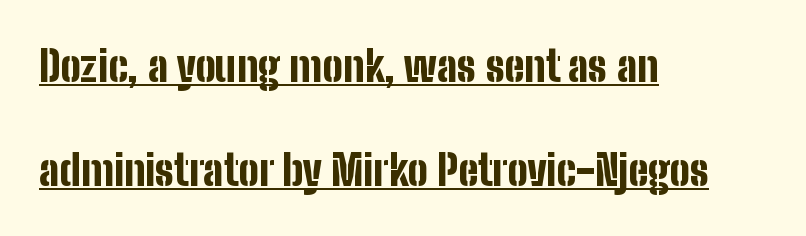
The image shows 43 px bold, condensed sans-serif type, upright; set left-aligned, loose line spacing (2.42x), normal letter spacing, underlined; low stroke contrast and a medium x-height.
